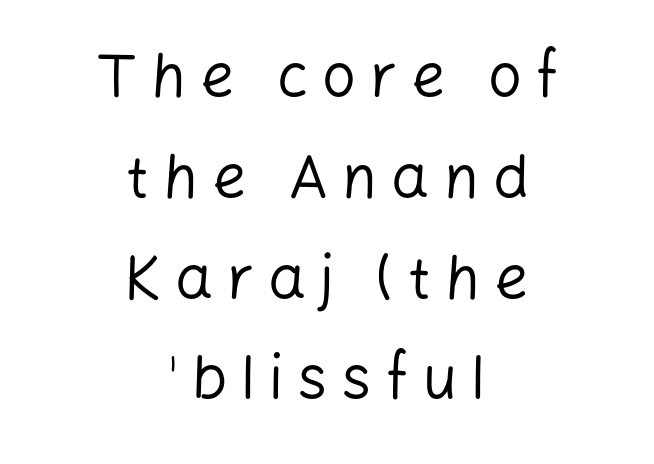
{"serif": "no", "italic": "no", "bold": "no", "weight": "regular", "width": "normal", "stroke_contrast": "low", "x_height": "medium", "monospaced": "no", "underline": "no", "align": "center", "line_spacing": "normal", "line_spacing_ratio": 1.68, "letter_spacing": "wide", "letter_spacing_em": 0.23, "glyph_px": 60}
